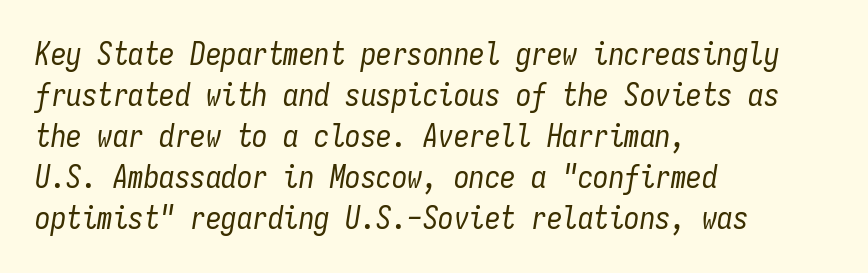
Q: Is the text bold? A: No.
Q: Is the text italic (slanted)? A: Yes, it leans right by about 9 degrees.
Q: Is the text underlined? A: No.
Q: How is the paragraph aligned? A: Left-aligned.
Q: Is the spacing between letters normal or unusually wide? A: Normal.
Q: Is the spacing between lines tight, normal or loose? A: Normal.
Q: Width (condensed, normal, or wide)? A: Condensed.
Q: Stroke contrast? A: Low.
Q: x-height? A: Medium.
Q: Monospaced? A: Yes.
